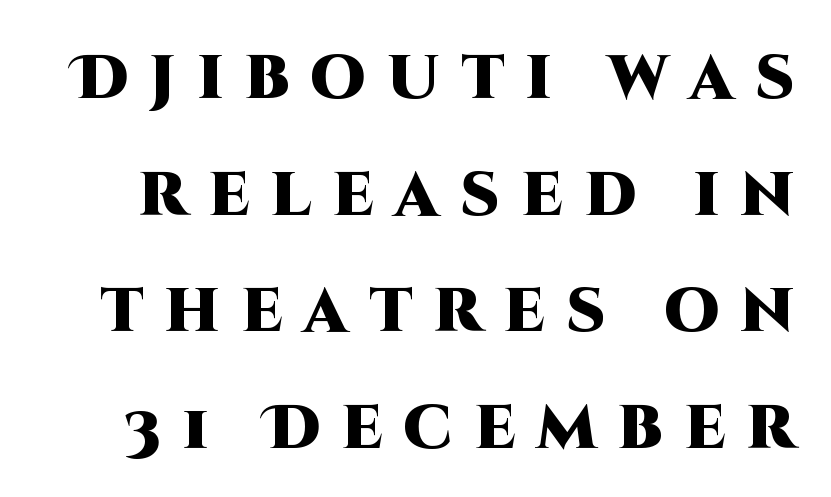
The image shows 62 px heavy sans-serif type, upright; set line spacing 1.88x, unusually wide letter spacing (+0.34 em), not underlined; high stroke contrast and a large x-height.
